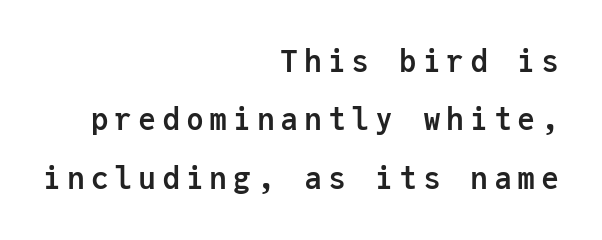
It's the straight-up-and-down kind of type. A typesetter would call this monospace, since all characters share one set width. Grotesque or geometric, the face here clearly has no serifs. Plain, unruled lines of type.
